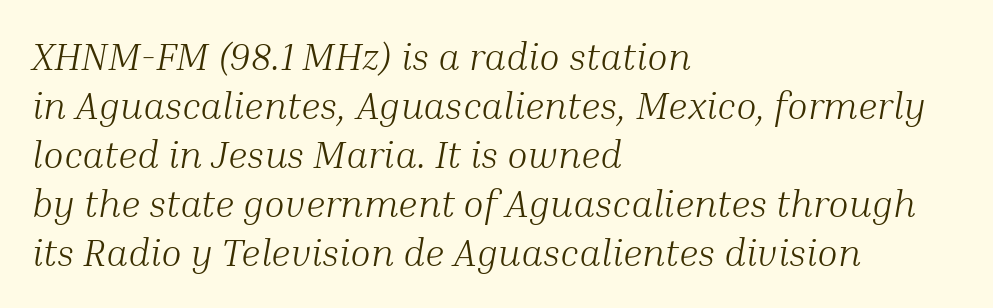
The image shows 38 px light serif type, italic (leaning right); set left-aligned, normal line spacing (1.29x), normal letter spacing, not underlined; medium stroke contrast and a medium x-height.
